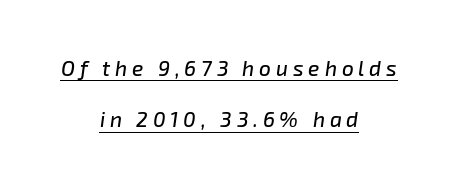
Is the letter spacing exaggerated? Yes — the characters are pushed far apart. The passage shown stacks its lines with a broad gap. Where is the straight margin? There isn't one; the lines are centered. Every character sits at an angle, as italics do.
